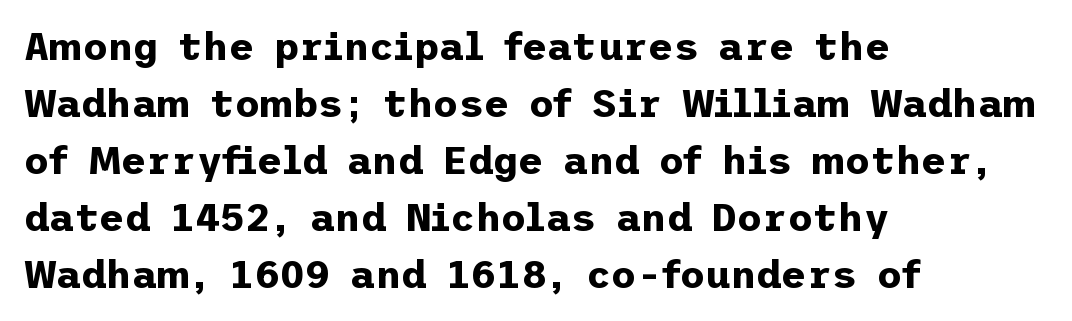
The image shows 39 px bold sans-serif type, upright; set left-aligned, normal line spacing (1.46x), normal letter spacing, not underlined; low stroke contrast and a medium x-height.
